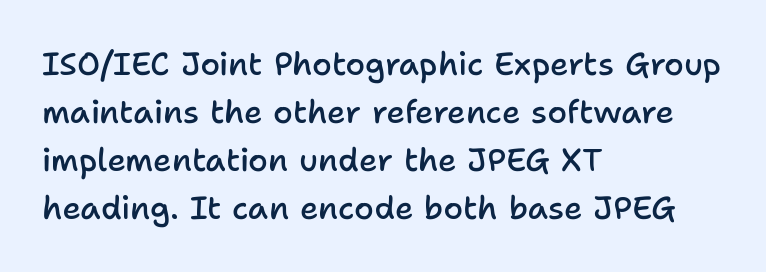
{"serif": "no", "italic": "no", "bold": "semi", "weight": "semibold", "width": "normal", "stroke_contrast": "low", "x_height": "medium", "monospaced": "no", "underline": "no", "align": "left", "line_spacing": "normal", "line_spacing_ratio": 1.5, "letter_spacing": "normal", "letter_spacing_em": 0.0, "glyph_px": 32}
